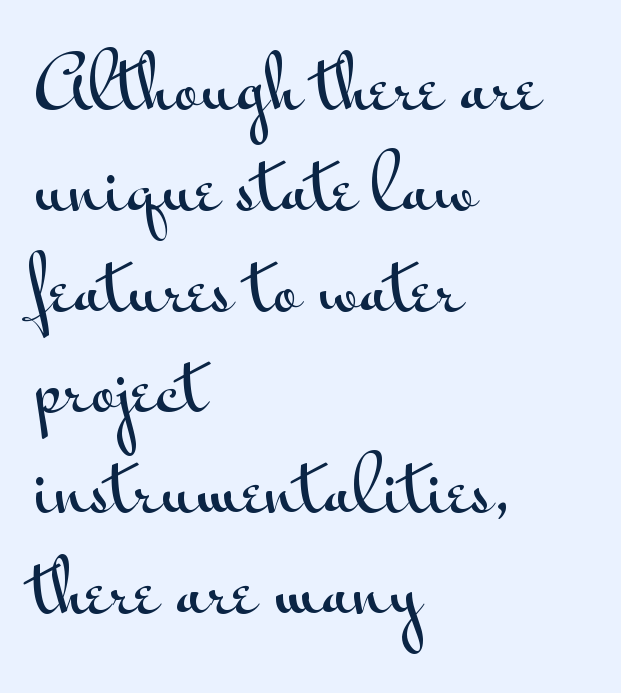
{"serif": "no", "width": "wide", "stroke_contrast": "medium", "x_height": "small", "monospaced": "no", "underline": "no", "align": "left", "line_spacing": "normal", "line_spacing_ratio": 1.44, "letter_spacing": "normal", "letter_spacing_em": 0.0, "glyph_px": 70}
